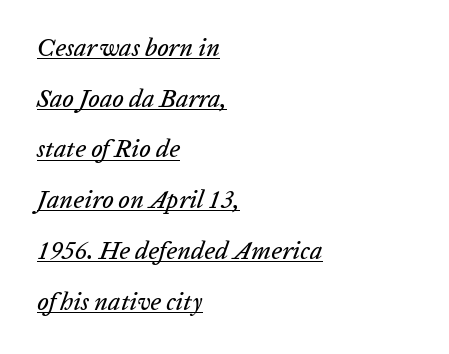
The image shows 25 px text type, italic (leaning right); set left-aligned, loose line spacing (2.03x), normal letter spacing, underlined.
